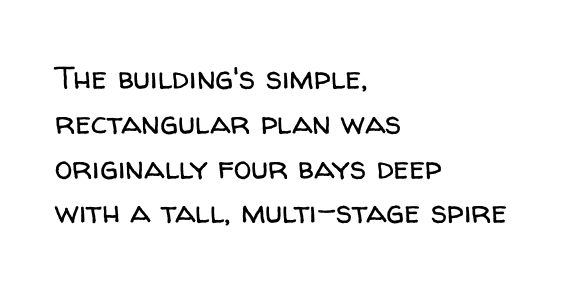
{"serif": "no", "italic": "no", "bold": "no", "weight": "regular", "width": "normal", "stroke_contrast": "low", "x_height": "medium", "monospaced": "no", "underline": "no", "align": "left", "line_spacing": "normal", "line_spacing_ratio": 1.4, "letter_spacing": "normal", "letter_spacing_em": 0.0, "glyph_px": 32}
